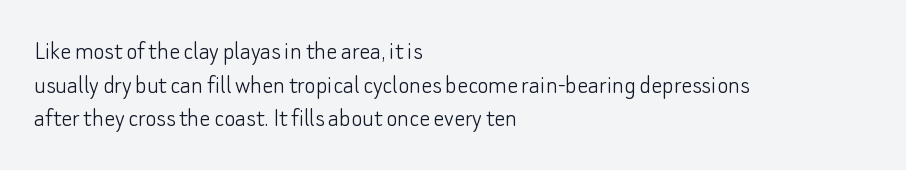
Q: Is the text bold? A: No.
Q: Is the text italic (slanted)? A: No, it is upright.
Q: Is the text underlined? A: No.
Q: How is the paragraph aligned? A: Left-aligned.
Q: Is the spacing between letters normal or unusually wide? A: Normal.
Q: Is the spacing between lines tight, normal or loose? A: Normal.
